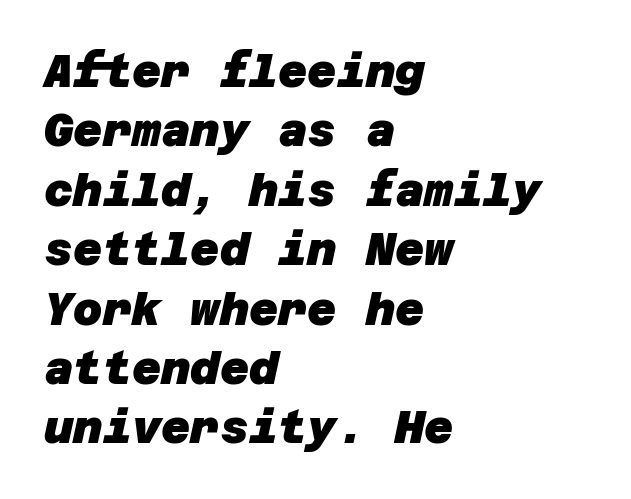
The image shows 45 px heavy sans-serif type; set left-aligned, normal line spacing (1.32x), normal letter spacing, not underlined; low stroke contrast and a large x-height.
